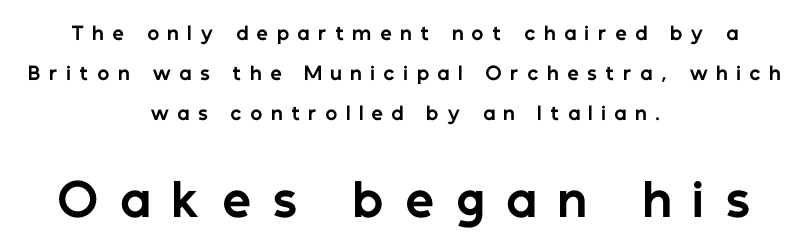
{"serif": "no", "italic": "no", "bold": "yes", "weight": "bold", "width": "normal", "stroke_contrast": "low", "x_height": "medium", "monospaced": "no", "underline": "no", "align": "center", "line_spacing": "loose", "line_spacing_ratio": 2.22, "letter_spacing": "wide", "letter_spacing_em": 0.48, "larger_block": "second", "size_ratio": 2.5, "glyph_px": 45}
